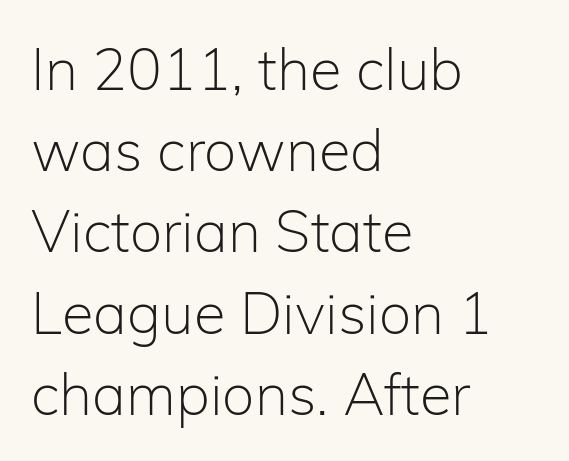
The image shows 58 px light sans-serif type, upright; set left-aligned, normal line spacing (1.4x), normal letter spacing, not underlined; low stroke contrast and a medium x-height.
